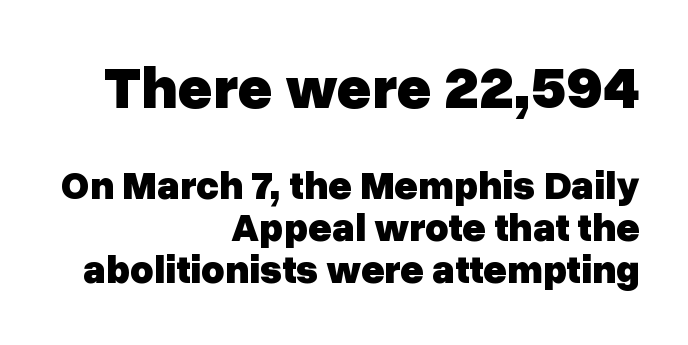
{"serif": "no", "italic": "no", "bold": "yes", "weight": "heavy", "width": "normal", "stroke_contrast": "low", "x_height": "medium", "monospaced": "no", "underline": "no", "align": "right", "line_spacing": "tight", "line_spacing_ratio": 1.05, "letter_spacing": "normal", "letter_spacing_em": 0.0, "larger_block": "first", "size_ratio": 1.5, "glyph_px": 60}
